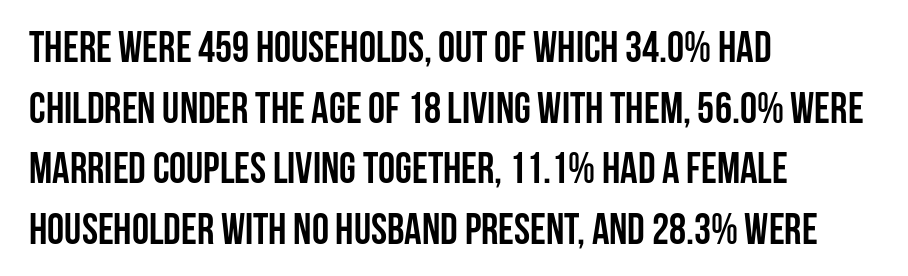
Q: Is the text bold? A: Yes.
Q: Is the text italic (slanted)? A: No, it is upright.
Q: Is the typeface a serif or a sans-serif typeface? A: Sans-serif.
Q: Is the text underlined? A: No.
Q: How is the paragraph aligned? A: Left-aligned.
Q: Is the spacing between letters normal or unusually wide? A: Normal.
Q: Is the spacing between lines tight, normal or loose? A: Normal.
Q: Width (condensed, normal, or wide)? A: Condensed.
Q: Stroke contrast? A: Low.
Q: x-height? A: Large.
Q: Monospaced? A: No.
